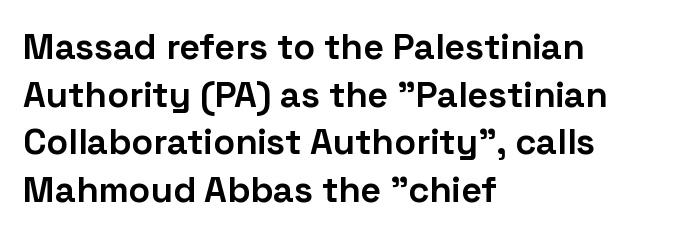
Does extra space separate the letters? No, they use regular spacing. One glance says typical: line gaps are just what's usual. A roman cut, with each character standing at attention. Look at the stroke-to-counter ratio: heavy, a bold. You could not count columns in this text — the font is proportionally spaced. A classic flush-left, rag-right setting is used for this passage.
